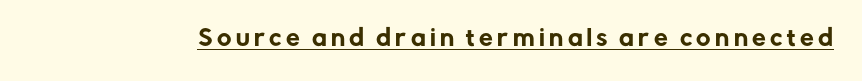
Q: Is the text italic (slanted)? A: No, it is upright.
Q: Is the text underlined? A: Yes.
Q: Is the spacing between letters normal or unusually wide? A: Unusually wide.
